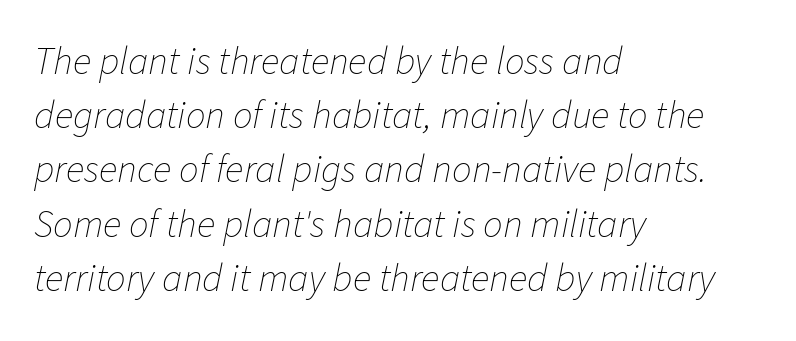
Caption: face not bold, strokes unweighted. Proportional: the letters do not fall into vertical columns. Each new line begins a customary step beneath the previous one. Anything drawn beneath the words? Only blank space. Each line starts at the same left margin while the right side varies. The whole block is typeset with a tilt.
